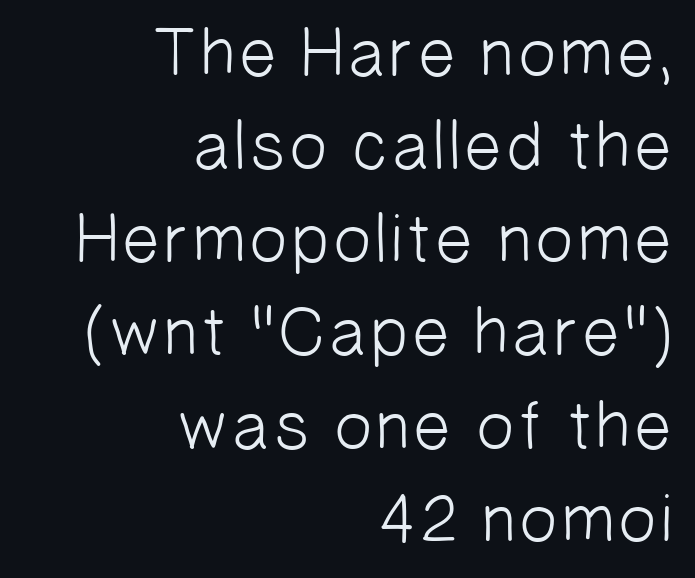
Plain, unruled lines of type. Is there much room between lines? A standard amount, neither cramped nor airy. The weight would be labelled regular, book, light, or lighter still. Observe the absence of serifs on each vertical stroke in this sample.
